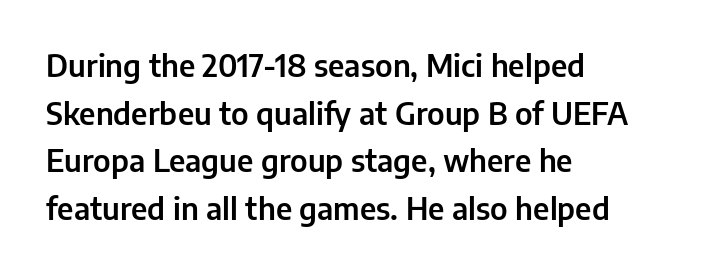
The image shows 30 px sans-serif type, upright; set left-aligned, normal line spacing (1.59x), normal letter spacing, not underlined; low stroke contrast and a medium x-height.
